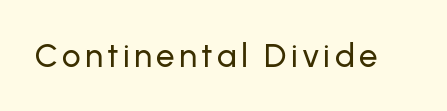
Here the designer chose a conventional face with non-uniform glyph widths. Vertical strokes here are truly vertical. A clean baseline with only descenders dipping below it. Unlike a traditional serif, this face leaves its strokes unadorned.
